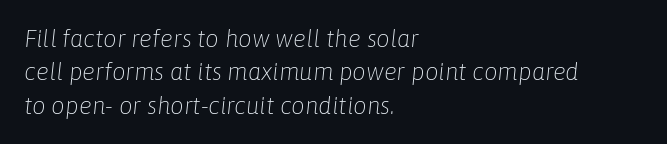
Q: Is the text bold? A: No.
Q: Is the text italic (slanted)? A: Yes, it leans right by about 6 degrees.
Q: Is the text underlined? A: No.
Q: How is the paragraph aligned? A: Left-aligned.
Q: Is the spacing between letters normal or unusually wide? A: Normal.
Q: Is the spacing between lines tight, normal or loose? A: Normal.
